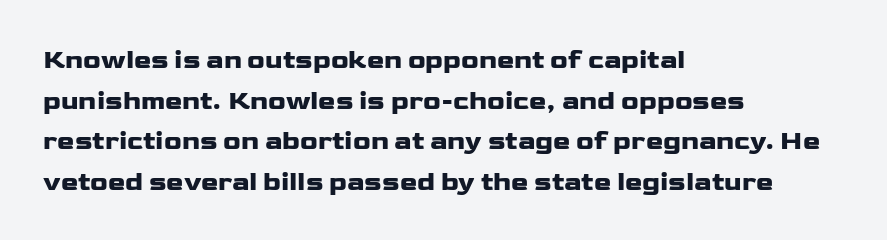
{"italic": "no", "underline": "no", "align": "left", "line_spacing": "normal", "line_spacing_ratio": 1.56, "letter_spacing": "normal", "letter_spacing_em": 0.0, "glyph_px": 26}
